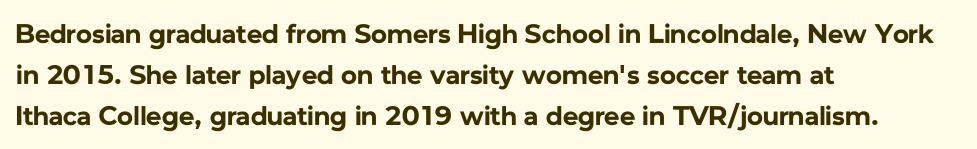
The image shows 27 px bold type, upright; set left-aligned, normal line spacing (1.52x), normal letter spacing, not underlined.
